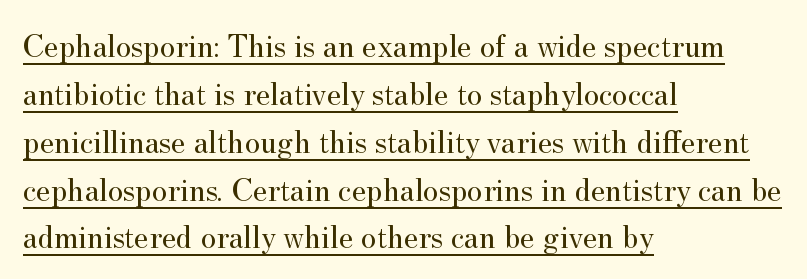
{"serif": "yes", "italic": "no", "bold": "no", "weight": "regular", "width": "normal", "stroke_contrast": "medium", "x_height": "small", "monospaced": "no", "underline": "yes", "align": "left", "line_spacing": "normal", "line_spacing_ratio": 1.45, "letter_spacing": "normal", "letter_spacing_em": 0.0, "glyph_px": 33}
